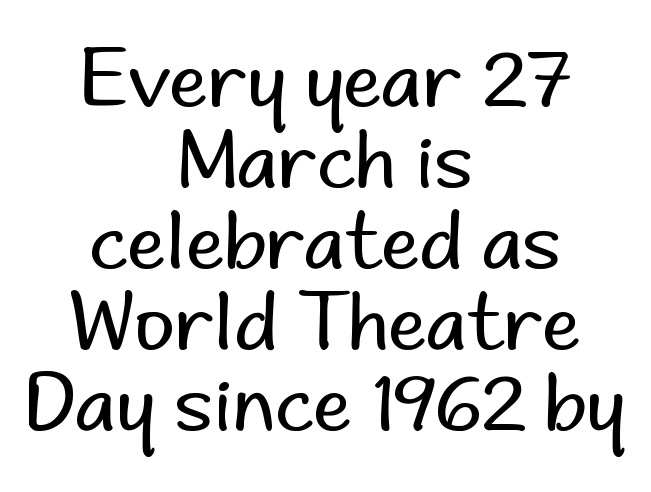
Q: Is the text bold? A: No.
Q: Is the text italic (slanted)? A: No, it is upright.
Q: Is the typeface a serif or a sans-serif typeface? A: Sans-serif.
Q: Is the text underlined? A: No.
Q: How is the paragraph aligned? A: Centered.
Q: Is the spacing between letters normal or unusually wide? A: Normal.
Q: Is the spacing between lines tight, normal or loose? A: Tight.
Q: Width (condensed, normal, or wide)? A: Normal.
Q: Stroke contrast? A: Low.
Q: x-height? A: Small.
Q: Monospaced? A: No.
